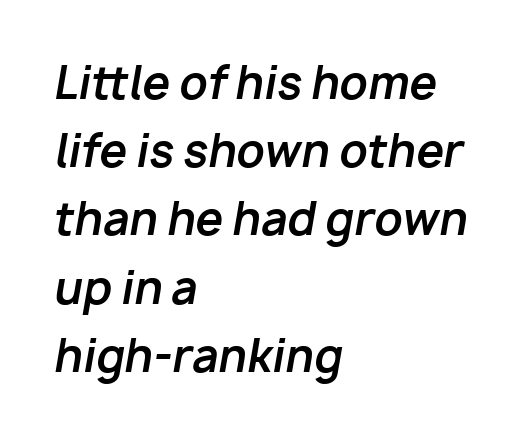
Q: Is the text bold? A: Yes.
Q: Is the text italic (slanted)? A: Yes, it leans right by about 10 degrees.
Q: Is the text underlined? A: No.
Q: How is the paragraph aligned? A: Left-aligned.
Q: Is the spacing between letters normal or unusually wide? A: Normal.
Q: Is the spacing between lines tight, normal or loose? A: Normal.
Q: Width (condensed, normal, or wide)? A: Normal.
Q: Stroke contrast? A: Low.
Q: x-height? A: Medium.
Q: Monospaced? A: No.
